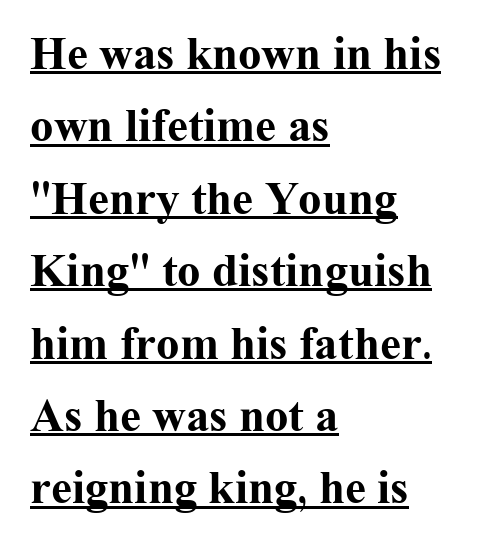
{"serif": "yes", "italic": "no", "bold": "yes", "weight": "bold", "width": "normal", "stroke_contrast": "medium", "x_height": "medium", "monospaced": "no", "underline": "yes", "align": "left", "line_spacing": "normal", "line_spacing_ratio": 1.54, "letter_spacing": "normal", "letter_spacing_em": 0.0, "glyph_px": 47}
